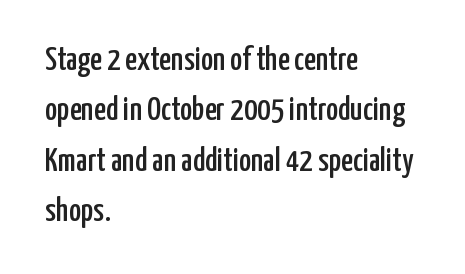
{"serif": "no", "italic": "no", "width": "condensed", "stroke_contrast": "low", "x_height": "medium", "monospaced": "no", "underline": "no", "align": "left", "line_spacing": "normal", "line_spacing_ratio": 1.53, "letter_spacing": "normal", "letter_spacing_em": 0.0, "glyph_px": 33}
